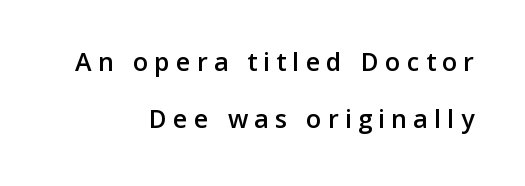
{"italic": "no", "bold": "semi", "underline": "no", "align": "right", "line_spacing": "loose", "line_spacing_ratio": 2.3, "letter_spacing": "wide", "letter_spacing_em": 0.25, "glyph_px": 25}
